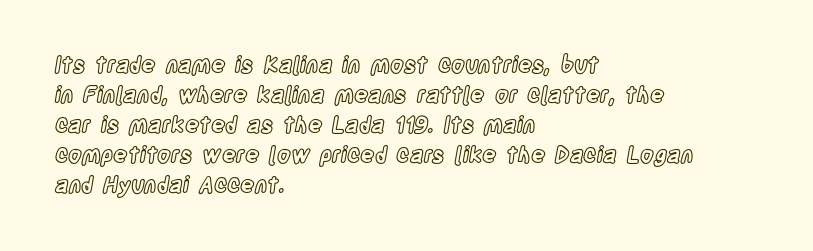
Decoration check: the copy has no underline. The line-height multiplier appears to be the usual default. In CSS terms this would be text-align: left. Words appear dense and cohesive because spacing is normal.
